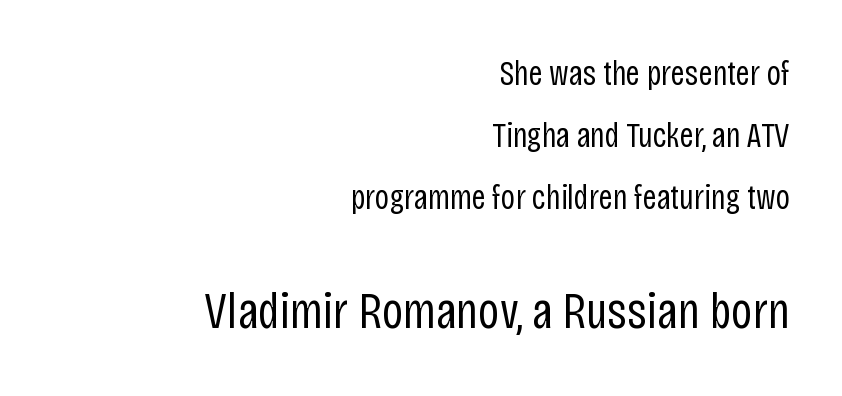
Q: Is the text bold? A: No.
Q: Is the text italic (slanted)? A: No, it is upright.
Q: Is the typeface a serif or a sans-serif typeface? A: Sans-serif.
Q: Is the text underlined? A: No.
Q: How is the paragraph aligned? A: Right-aligned.
Q: Is the spacing between letters normal or unusually wide? A: Normal.
Q: Which block of text is set in a larger size, the first (top) or the second (bottom)? A: The second (bottom) one.
Q: Width (condensed, normal, or wide)? A: Condensed.
Q: Stroke contrast? A: Low.
Q: x-height? A: Large.
Q: Monospaced? A: No.
